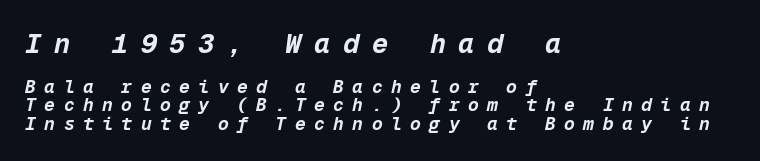
The image shows 27 px bold type, italic (leaning right); set left-aligned, tight line spacing (1.02x), unusually wide letter spacing (+0.47 em), not underlined; the first (top) block is 1.5x larger.
